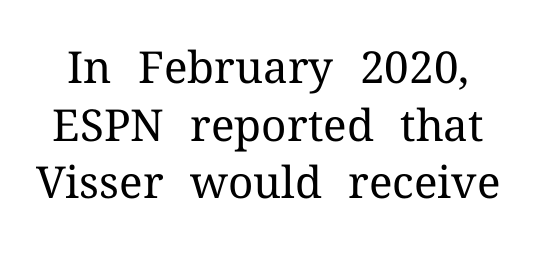
The image shows 44 px regular-weight serif type, upright; set normal line spacing (1.31x), normal letter spacing, not underlined; medium stroke contrast and a medium x-height.
